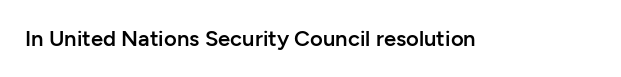
The image shows 22 px text type, upright; set normal letter spacing, not underlined.
